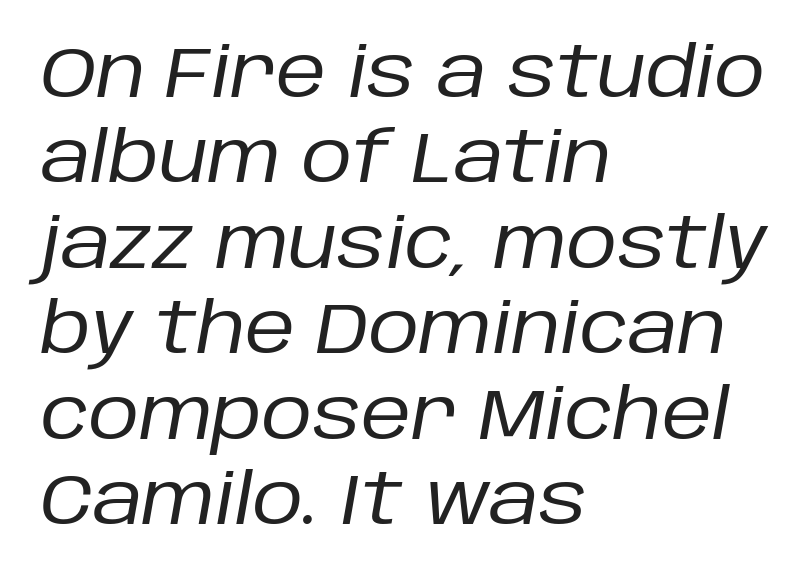
Lines of text with bare space underneath. A typesetter would call this proportional, since set widths differ per character. Tracking here is standard; glyphs follow each other at the usual distance. If you drew a line through each stem, it would be angled. These glyphs show unthickened strokes, regular width or finer.
